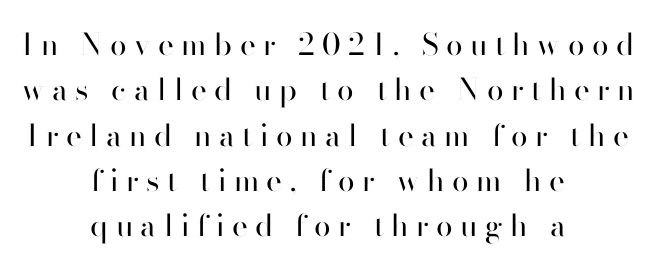
The image shows 30 px regular-weight sans-serif type, upright; set centered, normal line spacing (1.51x), unusually wide letter spacing (+0.25 em), not underlined; high stroke contrast and a small x-height.
